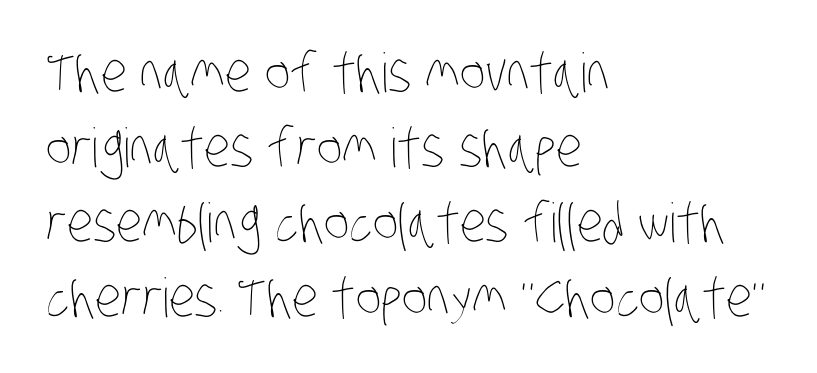
Q: Is the text bold? A: No.
Q: Is the text underlined? A: No.
Q: How is the paragraph aligned? A: Left-aligned.
Q: Is the spacing between letters normal or unusually wide? A: Normal.
Q: Is the spacing between lines tight, normal or loose? A: Normal.
Q: Width (condensed, normal, or wide)? A: Condensed.
Q: Stroke contrast? A: Low.
Q: x-height? A: Large.
Q: Monospaced? A: No.
